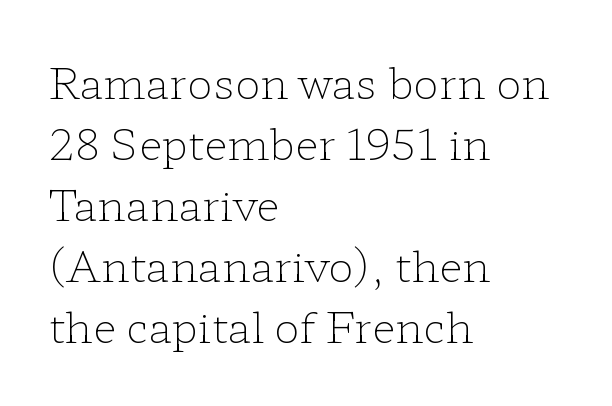
Q: Is the text bold? A: No.
Q: Is the text italic (slanted)? A: No, it is upright.
Q: Is the typeface a serif or a sans-serif typeface? A: Serif.
Q: Is the text underlined? A: No.
Q: How is the paragraph aligned? A: Left-aligned.
Q: Is the spacing between letters normal or unusually wide? A: Normal.
Q: Is the spacing between lines tight, normal or loose? A: Normal.
Q: Width (condensed, normal, or wide)? A: Wide.
Q: Stroke contrast? A: Low.
Q: x-height? A: Medium.
Q: Monospaced? A: No.
